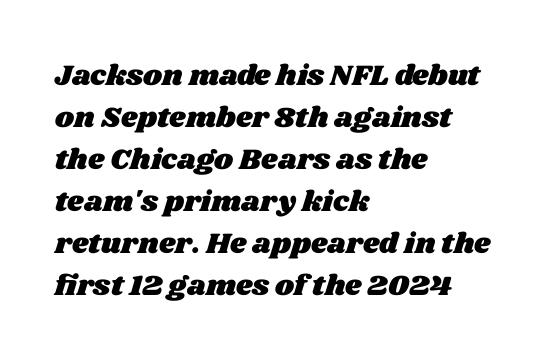
{"width": "wide", "stroke_contrast": "medium", "x_height": "large", "monospaced": "no", "underline": "no", "align": "left", "line_spacing": "normal", "line_spacing_ratio": 1.45, "letter_spacing": "normal", "letter_spacing_em": 0.0, "glyph_px": 29}
